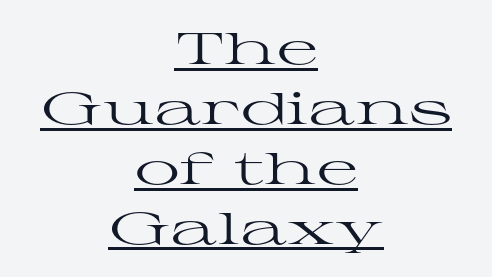
Normally led — the rows are evenly, conventionally spaced. Both edges are ragged and mirror each other, which tells us the setting is centered. Upright lettering throughout. Like a heading marked for emphasis, these lines bear an underscore.
